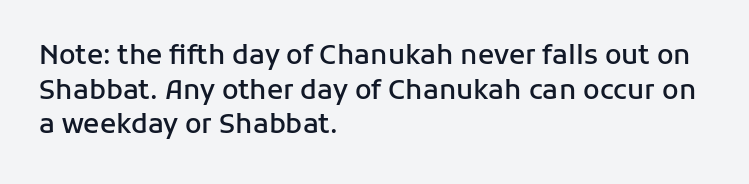
{"italic": "no", "bold": "semi", "underline": "no", "align": "left", "line_spacing": "normal", "line_spacing_ratio": 1.28, "letter_spacing": "normal", "letter_spacing_em": 0.0, "glyph_px": 27}
